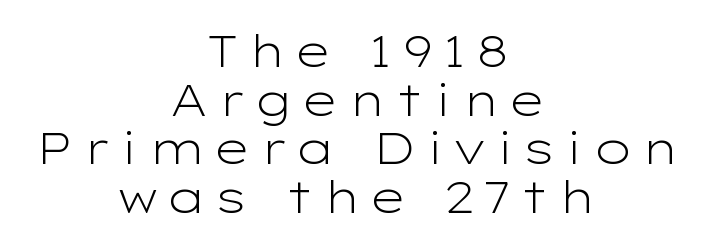
The space directly below the letters is spotless. Weight: regular or lighter. Regarding leading, the lines here are crowded together. The lettering stays uniformly vertical, giving the passage a roman look.
